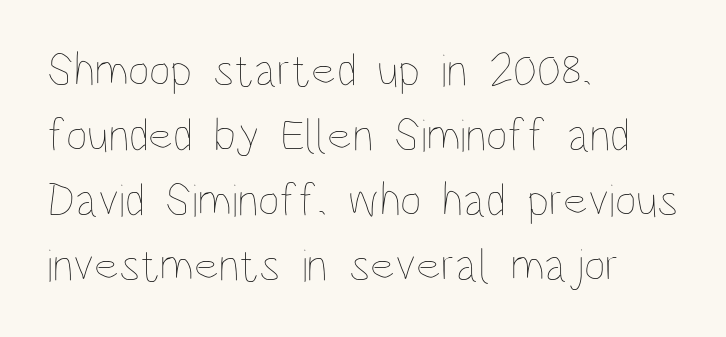
Between one letter and the next there's only the usual sliver of space. Horizontal alignment here is leftward, the default for most running prose. The rendering uses natural spacing where letterforms have individual widths. Normally led — the rows are evenly, conventionally spaced.
